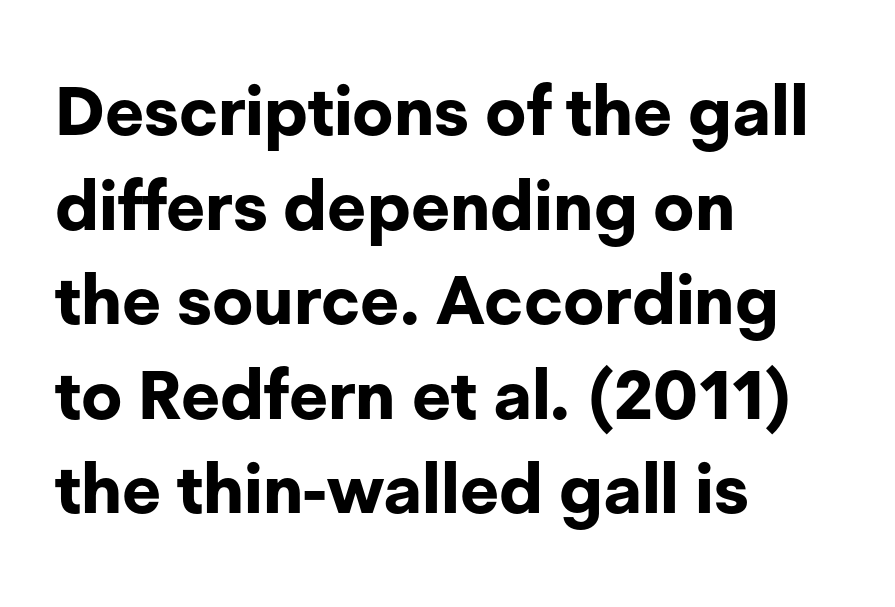
Q: Is the text bold? A: Yes.
Q: Is the text italic (slanted)? A: No, it is upright.
Q: Is the typeface a serif or a sans-serif typeface? A: Sans-serif.
Q: Is the text underlined? A: No.
Q: How is the paragraph aligned? A: Left-aligned.
Q: Is the spacing between letters normal or unusually wide? A: Normal.
Q: Is the spacing between lines tight, normal or loose? A: Normal.
Q: Width (condensed, normal, or wide)? A: Normal.
Q: Stroke contrast? A: Low.
Q: x-height? A: Medium.
Q: Monospaced? A: No.
